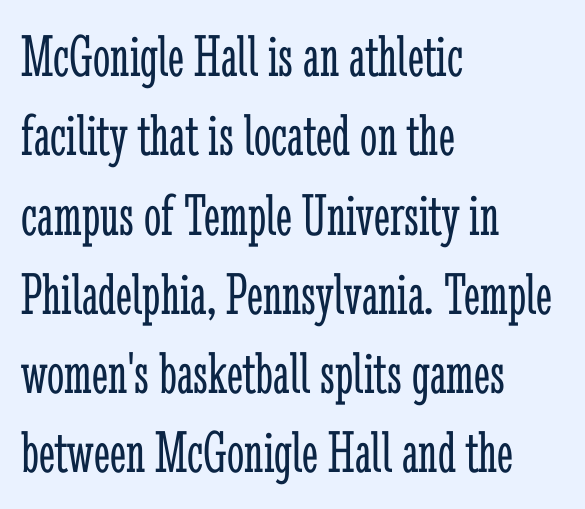
The image shows 61 px light, condensed serif type, upright; set left-aligned, normal line spacing (1.3x), normal letter spacing, not underlined; low stroke contrast and a medium x-height.
